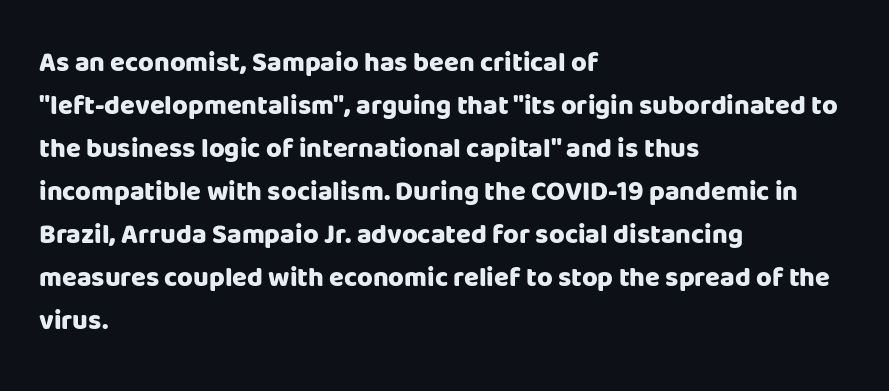
Typesetter's note: full bold, strokes at maximum text heaviness. Quick note: interline space is typical. Compared with a centered layout, this one pins lines to the left instead. Tall strokes in this sample are plumb rather than angled. The tracking reads as untouched default to a designer's eye. Has an underline been added? It has not.
